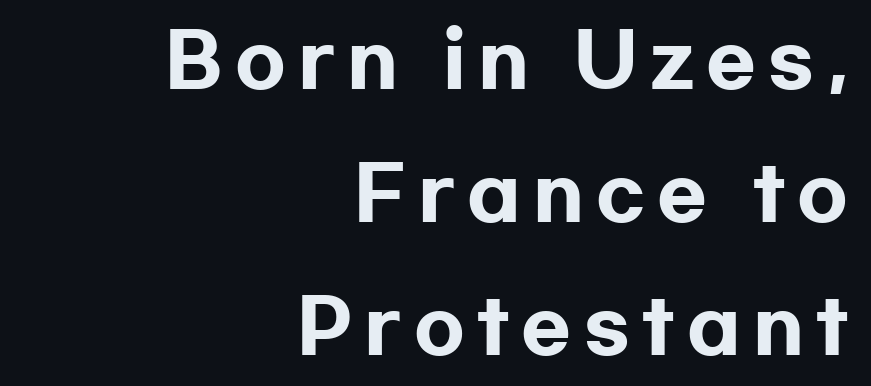
Each letter's strokes conclude bluntly, with no projecting serifs. The font is running at its bold setting. A clean baseline with only descenders dipping below it. These lines are rendered in a variable-pitch font.
